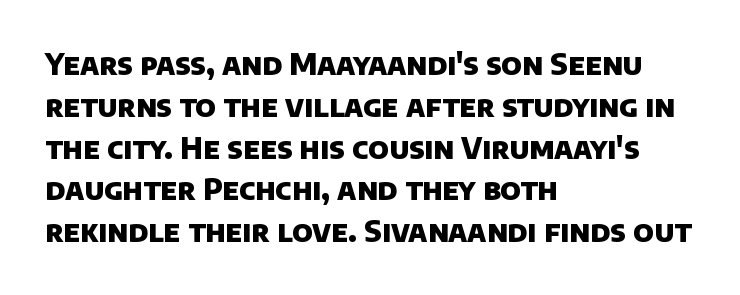
The image shows 29 px heavy sans-serif type; set left-aligned, normal line spacing (1.44x), normal letter spacing, not underlined; low stroke contrast and a large x-height.
